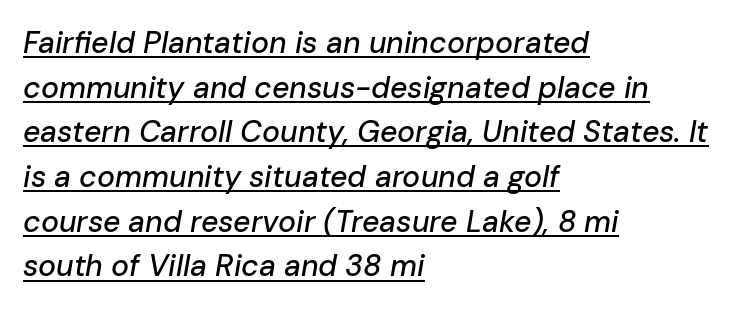
The rendering applies a slant to the glyphs. Students, observe the line beneath the letters — that is underlining. Summary of vertical rhythm: regular, with standard interline spacing. Left-aligned paragraph, ragged on the right.
